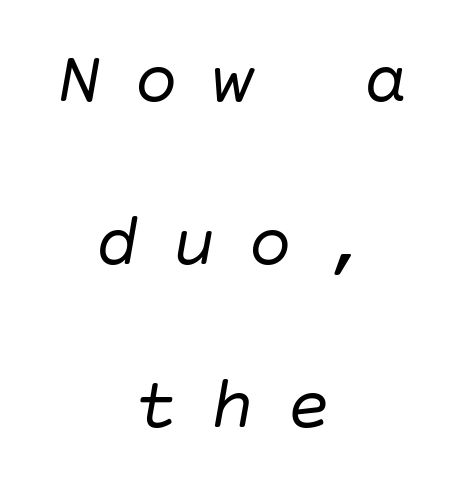
The passage shown leans; its letterforms are oblique. Is there much room between lines? Yes — plenty of vertical air separates them. Between one letter and the next there's a generous, obvious gap. Is this a heavy cut? Hardly; it is regular or lighter. These lines stack symmetrically, like a column narrowing and widening about its center. The zone under the glyphs is completely vacant.
